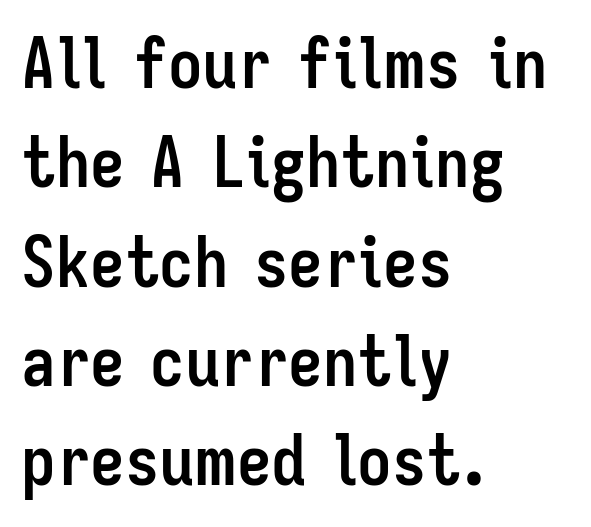
The image shows 69 px semibold, condensed sans-serif type, upright; set left-aligned, normal line spacing (1.44x), normal letter spacing, not underlined; low stroke contrast and a medium x-height.
